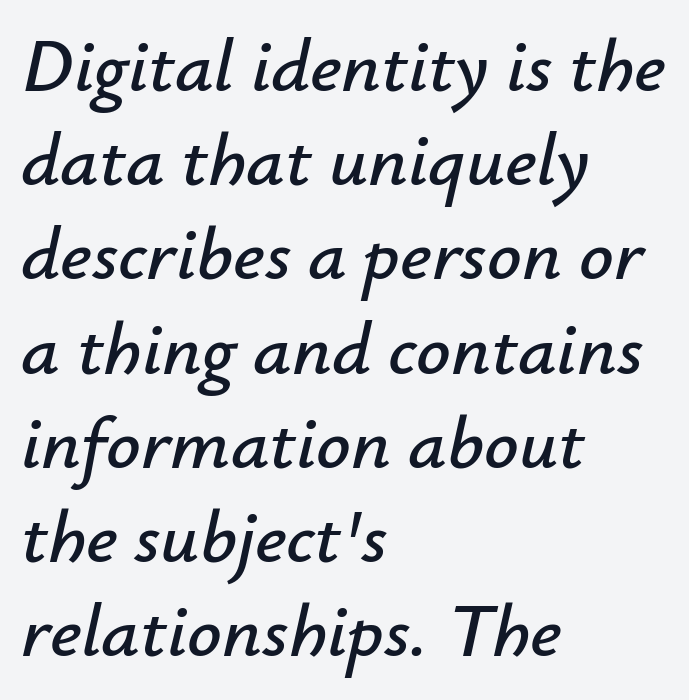
Q: Is the text italic (slanted)? A: Yes, it leans right by about 12 degrees.
Q: Is the text underlined? A: No.
Q: How is the paragraph aligned? A: Left-aligned.
Q: Is the spacing between letters normal or unusually wide? A: Normal.
Q: Width (condensed, normal, or wide)? A: Normal.
Q: Stroke contrast? A: Low.
Q: x-height? A: Small.
Q: Monospaced? A: No.
